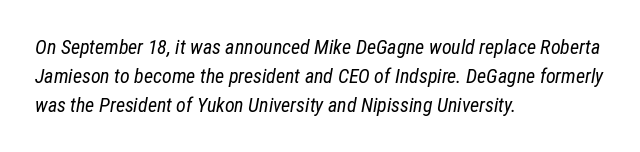
Q: Is the text bold? A: No.
Q: Is the text italic (slanted)? A: Yes, it leans right by about 12 degrees.
Q: Is the text underlined? A: No.
Q: How is the paragraph aligned? A: Left-aligned.
Q: Is the spacing between letters normal or unusually wide? A: Normal.
Q: Is the spacing between lines tight, normal or loose? A: Normal.
